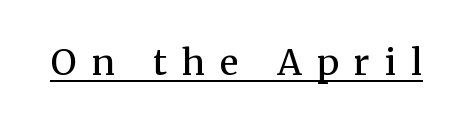
The gaps between neighbouring characters are conspicuously large. This is serif lettering, the kind often seen in printed books. The letters advance in unequal steps, a hallmark of proportional type. Quick note: underline on. Rendered with straight, roman letterforms.
